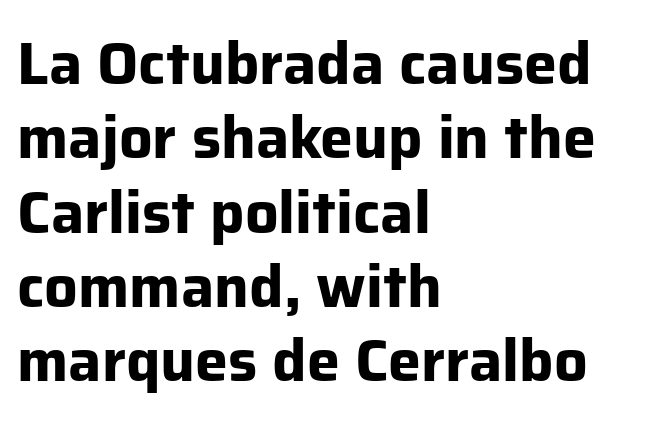
{"serif": "no", "italic": "no", "bold": "yes", "weight": "bold", "width": "normal", "stroke_contrast": "low", "x_height": "medium", "monospaced": "no", "underline": "no", "align": "left", "line_spacing": "normal", "line_spacing_ratio": 1.26, "letter_spacing": "normal", "letter_spacing_em": 0.0, "glyph_px": 59}
